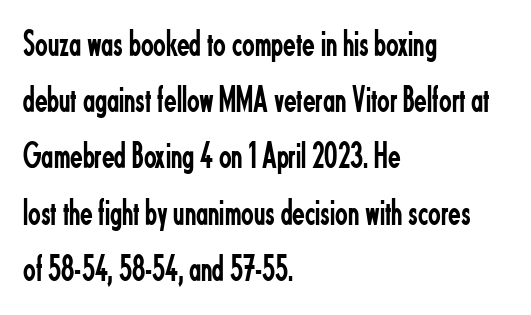
Q: Is the text bold? A: No.
Q: Is the text italic (slanted)? A: No, it is upright.
Q: Is the typeface a serif or a sans-serif typeface? A: Sans-serif.
Q: Is the text underlined? A: No.
Q: How is the paragraph aligned? A: Left-aligned.
Q: Is the spacing between letters normal or unusually wide? A: Normal.
Q: Is the spacing between lines tight, normal or loose? A: Normal.
Q: Width (condensed, normal, or wide)? A: Condensed.
Q: Stroke contrast? A: Low.
Q: x-height? A: Small.
Q: Monospaced? A: No.
